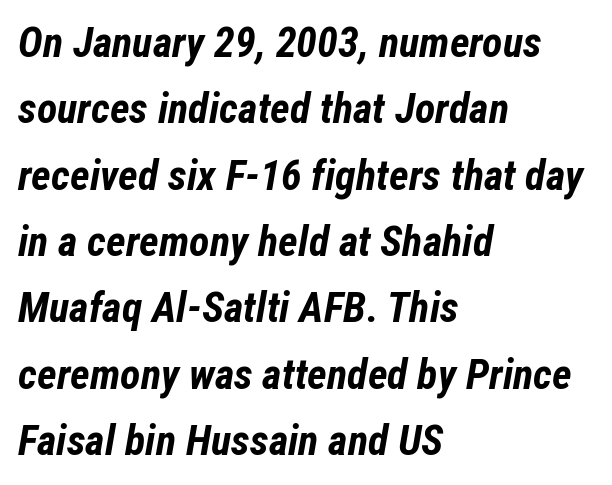
{"italic": "yes", "lean": "right", "slant_degrees": 12, "bold": "yes", "weight": "bold", "width": "condensed", "stroke_contrast": "low", "x_height": "medium", "monospaced": "no", "underline": "no", "align": "left", "line_spacing": "normal", "line_spacing_ratio": 1.58, "letter_spacing": "normal", "letter_spacing_em": 0.0, "glyph_px": 42}
